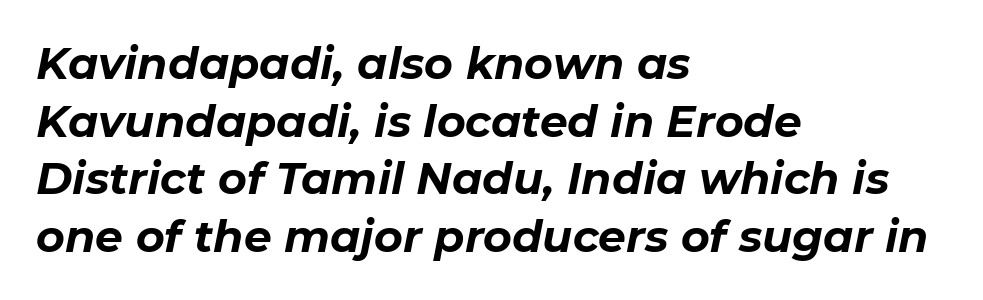
Q: Is the text bold? A: Yes.
Q: Is the text italic (slanted)? A: Yes, it leans right by about 11 degrees.
Q: Is the text underlined? A: No.
Q: How is the paragraph aligned? A: Left-aligned.
Q: Is the spacing between letters normal or unusually wide? A: Normal.
Q: Is the spacing between lines tight, normal or loose? A: Normal.
Q: Width (condensed, normal, or wide)? A: Normal.
Q: Stroke contrast? A: Low.
Q: x-height? A: Medium.
Q: Monospaced? A: No.
